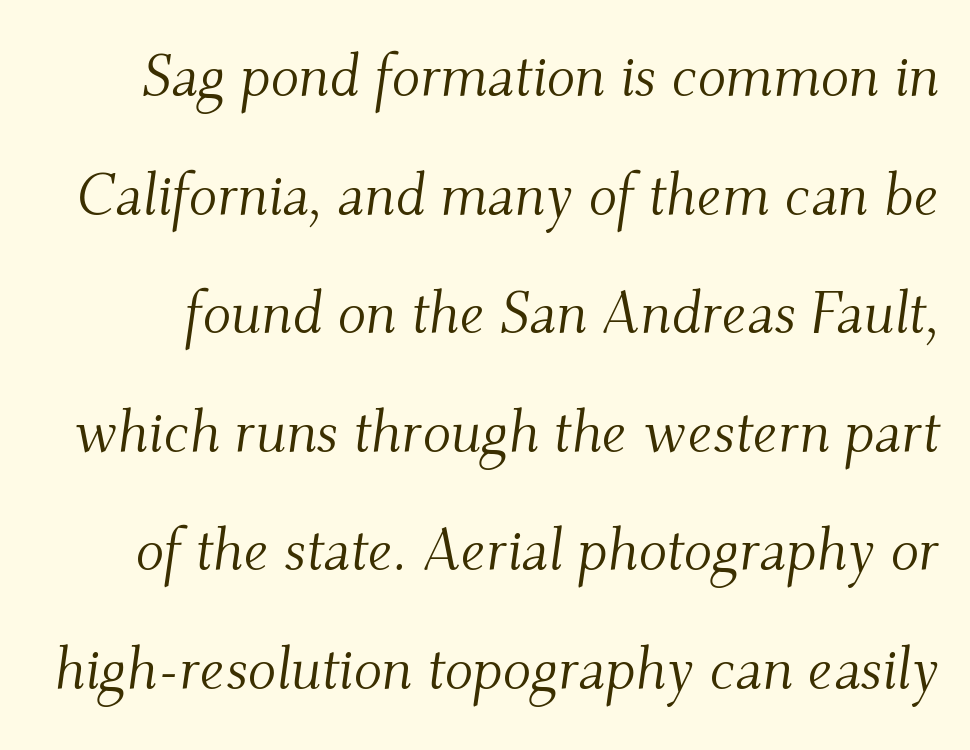
The image shows 59 px light serif type, italic (leaning right); set loose line spacing (2.01x), normal letter spacing, not underlined; medium stroke contrast and a small x-height.
